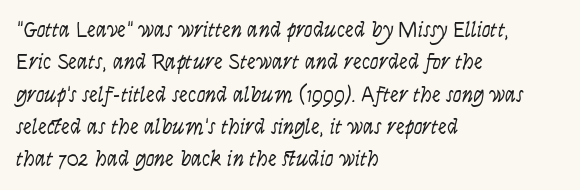
Does the leading feel generous? No, just average. This sample uses plain, unmodified letter spacing. Descenders hang freely into open space. A quiet, ordinary-to-light weight characterises the typeface. Emphasis-style slanted type is in use.
